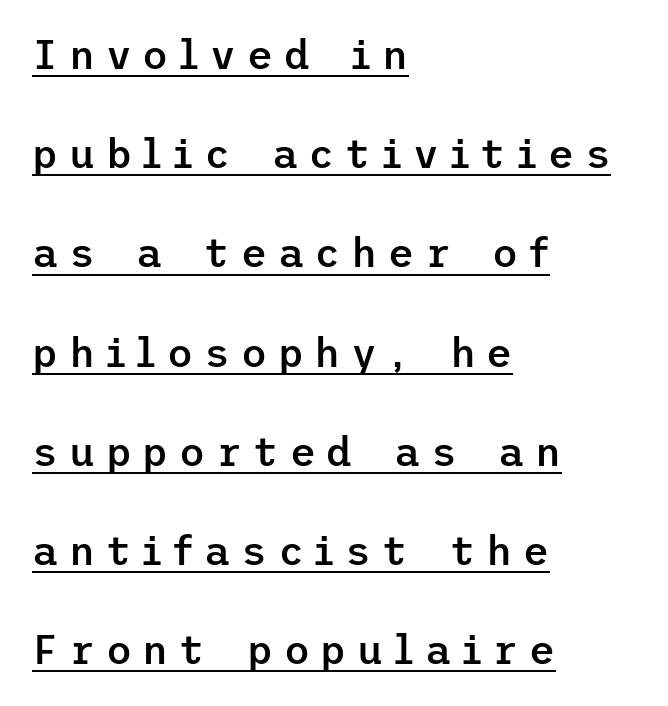
The image shows 40 px semibold sans-serif type, upright; set left-aligned, loose line spacing (2.48x), unusually wide letter spacing (+0.27 em), underlined; low stroke contrast and a medium x-height.
